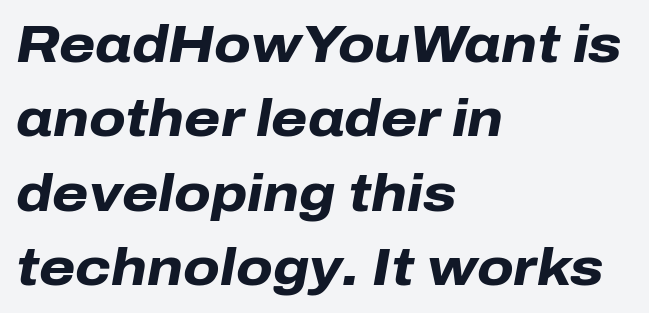
Q: Is the text bold? A: Yes.
Q: Is the text italic (slanted)? A: Yes, it leans right by about 10 degrees.
Q: Is the text underlined? A: No.
Q: How is the paragraph aligned? A: Left-aligned.
Q: Is the spacing between letters normal or unusually wide? A: Normal.
Q: Is the spacing between lines tight, normal or loose? A: Normal.
Q: Width (condensed, normal, or wide)? A: Normal.
Q: Stroke contrast? A: Low.
Q: x-height? A: Medium.
Q: Monospaced? A: No.
